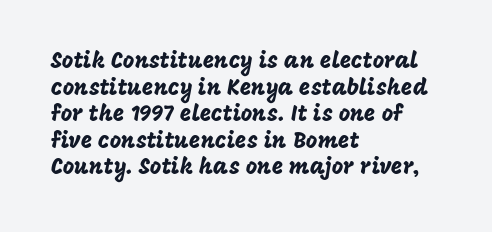
A student would call this left alignment; a typographer would say flush left, rag right. Nobody touched the tracking dial on this one. Descenders are the only things crossing below the line.
